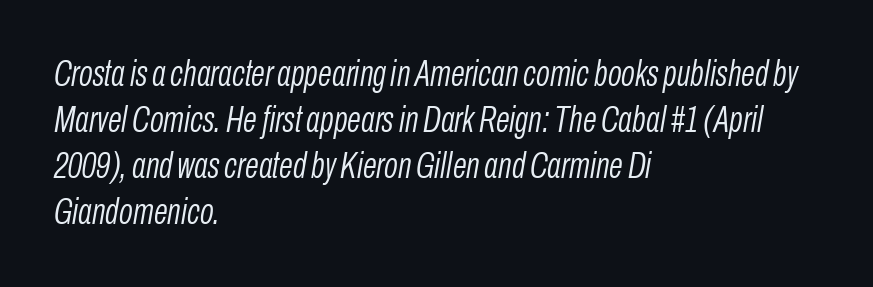
{"italic": "yes", "lean": "right", "slant_degrees": 10, "bold": "no", "weight": "light", "width": "condensed", "stroke_contrast": "low", "x_height": "medium", "monospaced": "no", "underline": "no", "align": "left", "line_spacing": "normal", "line_spacing_ratio": 1.28, "letter_spacing": "normal", "letter_spacing_em": 0.0, "glyph_px": 36}
